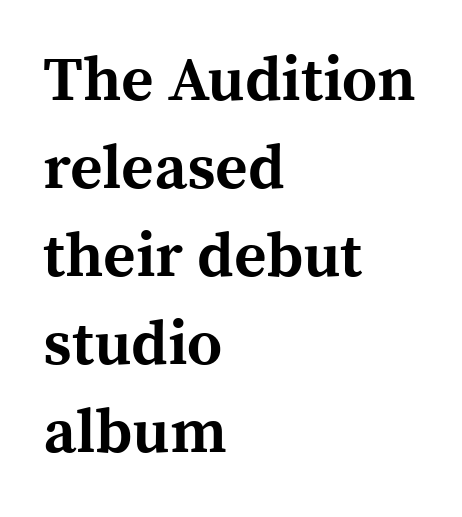
{"serif": "yes", "italic": "no", "bold": "yes", "weight": "bold", "width": "normal", "x_height": "medium", "monospaced": "no", "underline": "no", "align": "left", "line_spacing": "normal", "line_spacing_ratio": 1.42, "letter_spacing": "normal", "letter_spacing_em": 0.0, "glyph_px": 62}
